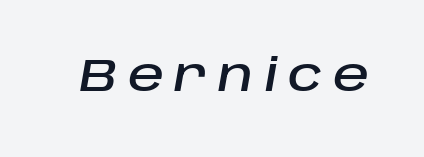
Q: Is the text italic (slanted)? A: Yes, it leans right by about 10 degrees.
Q: Is the text underlined? A: No.
Q: Is the spacing between letters normal or unusually wide? A: Unusually wide.
Q: Width (condensed, normal, or wide)? A: Normal.
Q: Stroke contrast? A: Low.
Q: x-height? A: Large.
Q: Monospaced? A: No.
